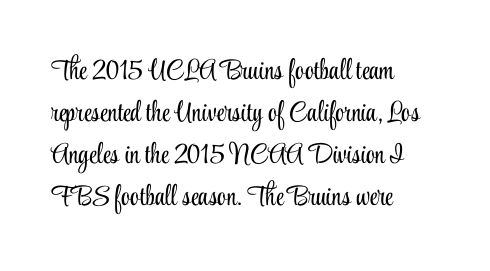
This rendering leaves character spacing at its baseline value. To sum up the face: it has serifs. Caption: face not bold, strokes unweighted. Any mark beneath the type? The region is blank. In terms of leading, this rendering sits right in the middle. Each letter keeps its own natural width here, so spacing adapts to shape.
